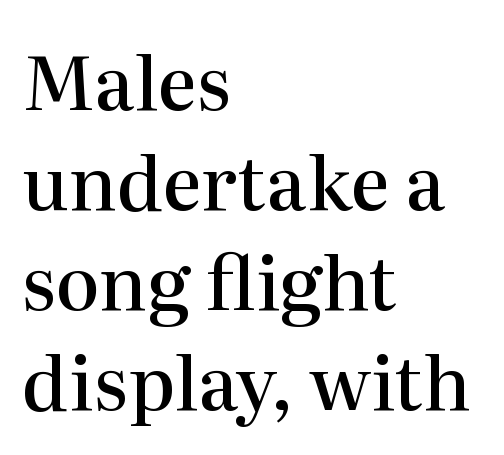
Q: Is the text bold? A: Semi-bold.
Q: Is the text italic (slanted)? A: No, it is upright.
Q: Is the typeface a serif or a sans-serif typeface? A: Serif.
Q: Is the text underlined? A: No.
Q: How is the paragraph aligned? A: Left-aligned.
Q: Is the spacing between letters normal or unusually wide? A: Normal.
Q: Is the spacing between lines tight, normal or loose? A: Normal.
Q: Width (condensed, normal, or wide)? A: Normal.
Q: Stroke contrast? A: High.
Q: x-height? A: Medium.
Q: Monospaced? A: No.
